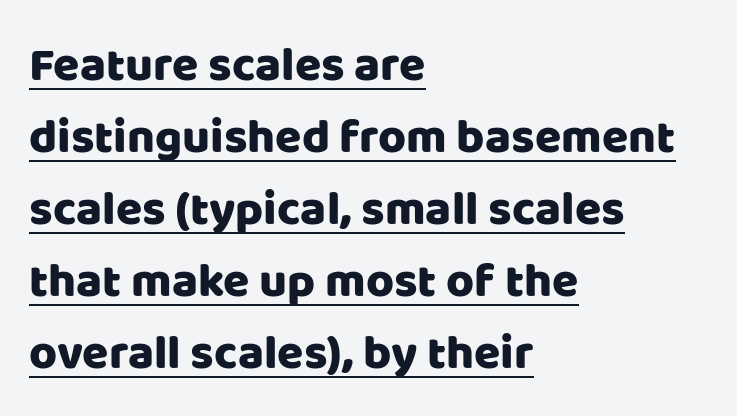
Words appear dense and cohesive because spacing is normal. Leading matches the norm, producing a regular column. The rendering anchors every line to the left-hand side. The designer went with a sans here, leaving each stem footless. Ordinary non-slanted type is in use.
